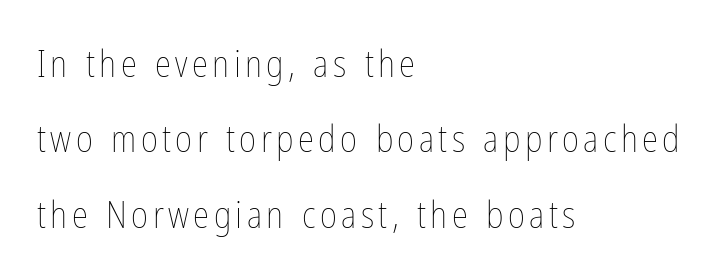
Spacing verdict: proportional, widths tailored to each character. The compositor pushed each line to the left boundary. Students, observe: this is what heavily led, spacious text looks like. The font sits on the lighter half of the weight spectrum, regular included.
